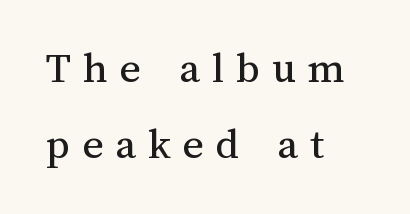
{"italic": "no", "bold": "no", "weight": "regular", "width": "normal", "stroke_contrast": "medium", "x_height": "medium", "monospaced": "no", "underline": "no", "align": "left", "line_spacing": "normal", "line_spacing_ratio": 1.7, "letter_spacing": "wide", "letter_spacing_em": 0.26, "glyph_px": 45}
